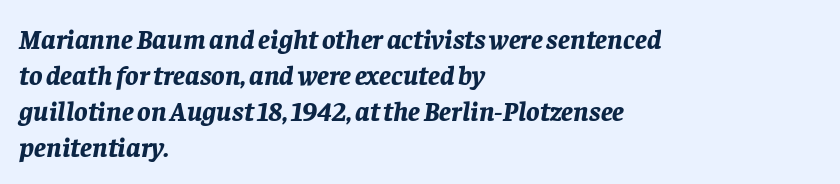
Notice how thick the strokes are: this is what a full bold looks like. Words float on clear page, feet unadorned. Horizontally, the lines are justified to the leading edge only. It's the slanting kind of type.
